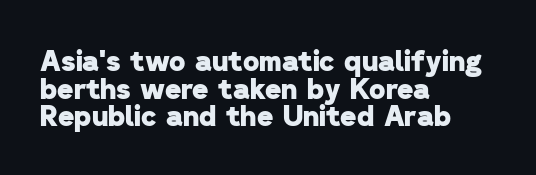
{"serif": "no", "bold": "yes", "weight": "heavy", "width": "normal", "stroke_contrast": "low", "x_height": "medium", "monospaced": "no", "underline": "no", "align": "left", "line_spacing": "tight", "line_spacing_ratio": 0.99, "letter_spacing": "normal", "letter_spacing_em": 0.0, "glyph_px": 28}
